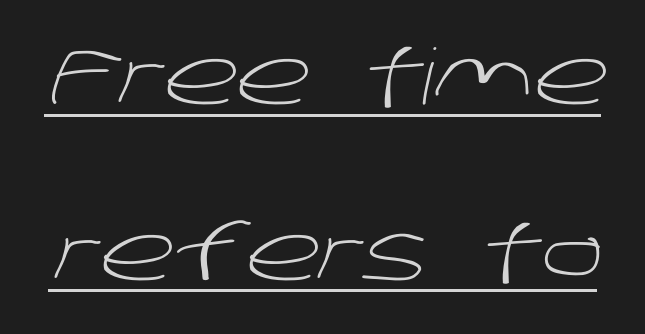
{"serif": "no", "bold": "no", "weight": "light", "width": "normal", "stroke_contrast": "low", "x_height": "large", "monospaced": "no", "underline": "yes", "line_spacing": "loose", "line_spacing_ratio": 2.28, "letter_spacing": "normal", "letter_spacing_em": 0.0, "glyph_px": 77}
